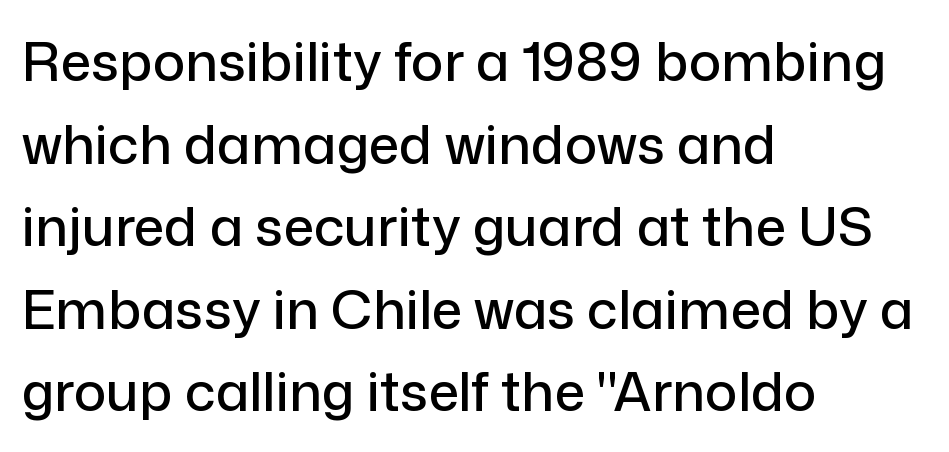
Q: Is the text italic (slanted)? A: No, it is upright.
Q: Is the typeface a serif or a sans-serif typeface? A: Sans-serif.
Q: Is the text underlined? A: No.
Q: How is the paragraph aligned? A: Left-aligned.
Q: Is the spacing between letters normal or unusually wide? A: Normal.
Q: Is the spacing between lines tight, normal or loose? A: Normal.
Q: Width (condensed, normal, or wide)? A: Normal.
Q: Stroke contrast? A: Low.
Q: x-height? A: Medium.
Q: Monospaced? A: No.
